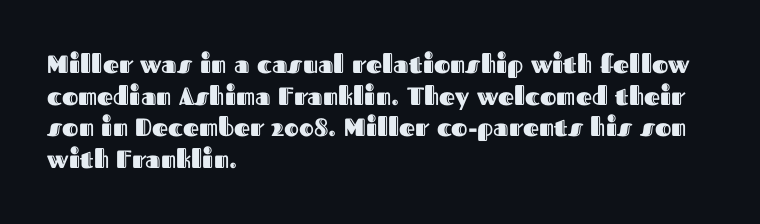
The image shows 25 px text type, upright; set left-aligned, normal line spacing (1.27x), normal letter spacing, not underlined.
